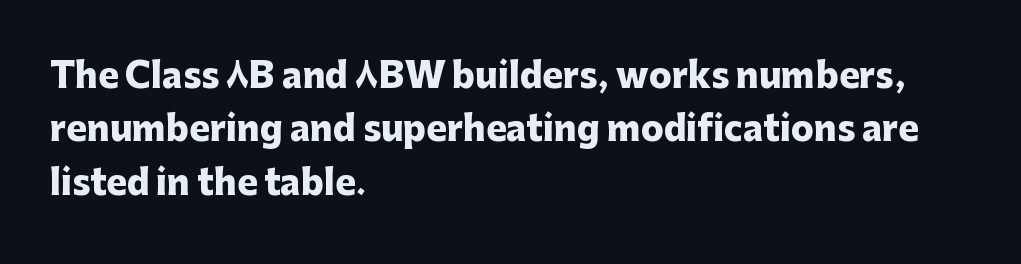
Character widths vary here, with narrow letters taking less room than wide ones. No extra tracking has been applied to these lines. Just letters on the line, the space beneath them empty. Honestly, the row spacing looks completely unremarkable. The face used here has the dense, thick strokes of a bold. The lines in this sample share a left origin and differ only in where they stop.
